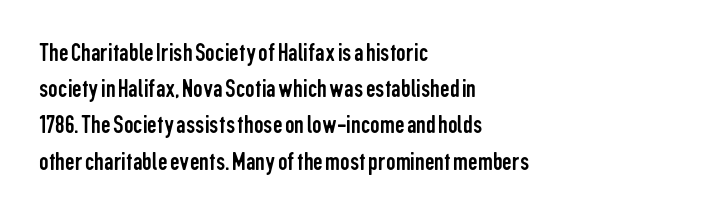
The strokes carry an ordinary text weight at most. Teacher's note: observe the even left margin — that is flush-left alignment. The lines sit at an ordinary, default distance from one another. Does extra space separate the letters? No, they use regular spacing. Posture: vertical. The specimen omits any rule beneath the text block's lines.
